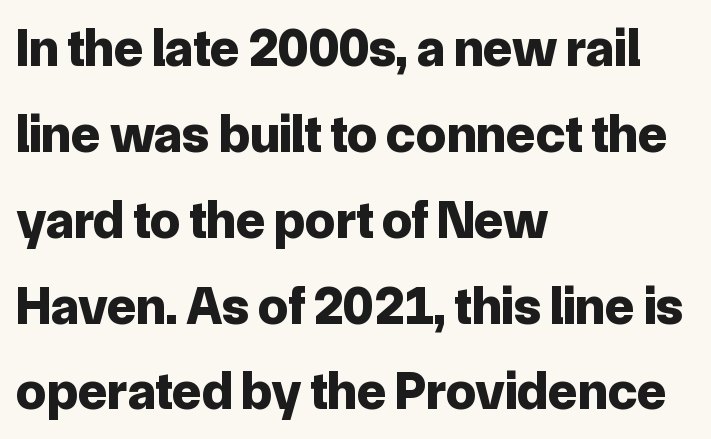
{"serif": "no", "italic": "no", "bold": "yes", "weight": "bold", "width": "normal", "stroke_contrast": "low", "x_height": "medium", "monospaced": "no", "underline": "no", "align": "left", "line_spacing": "normal", "line_spacing_ratio": 1.59, "letter_spacing": "normal", "letter_spacing_em": 0.0, "glyph_px": 54}
